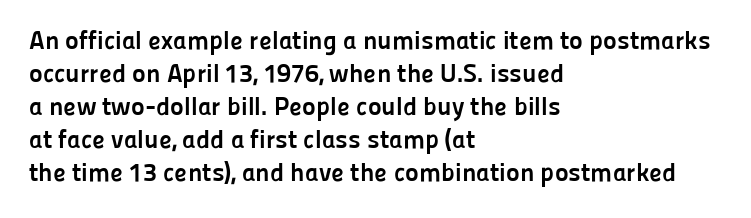
{"italic": "no", "bold": "yes", "underline": "no", "align": "left", "line_spacing": "normal", "line_spacing_ratio": 1.27, "letter_spacing": "normal", "letter_spacing_em": 0.0, "glyph_px": 26}
